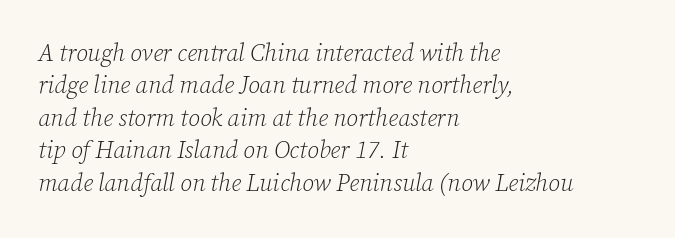
Compared with ordinary roman type, these characters are visibly tilted. The characters are drawn with everyday or finer stroke widths. Reading down the block, your eye returns to a fixed left position each line. Words appear dense and cohesive because spacing is normal. Evenly set lines give the paragraph a standard silhouette.
